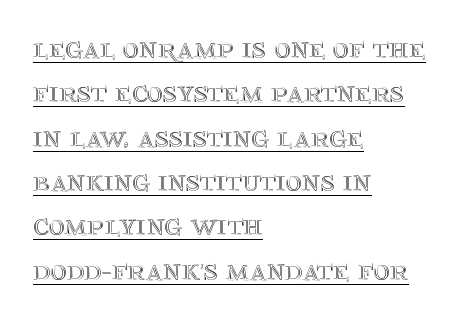
{"italic": "no", "width": "normal", "x_height": "large", "monospaced": "no", "underline": "yes", "align": "left", "line_spacing": "normal", "line_spacing_ratio": 1.43, "letter_spacing": "normal", "letter_spacing_em": 0.0, "glyph_px": 31}
